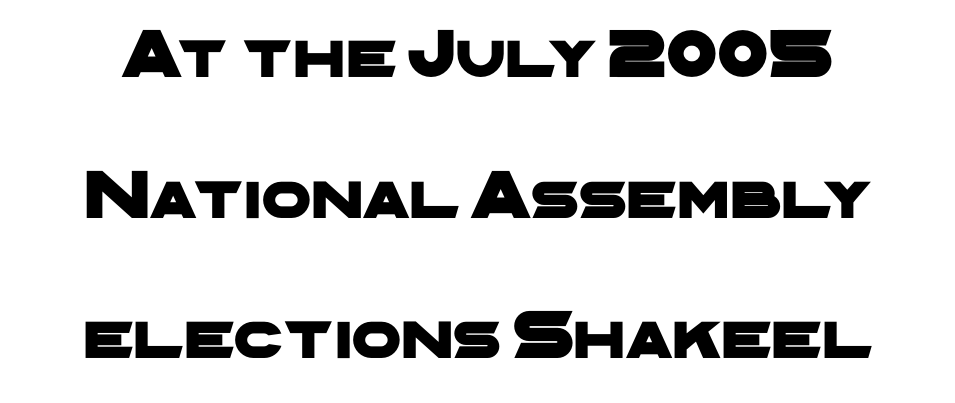
The image shows 70 px wide sans-serif type; set loose line spacing (2.01x), normal letter spacing, not underlined; low stroke contrast and a medium x-height.
